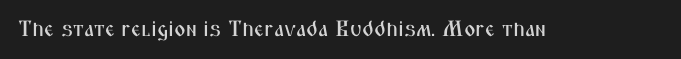
{"italic": "no", "underline": "no", "letter_spacing": "normal", "letter_spacing_em": 0.0, "glyph_px": 22}
